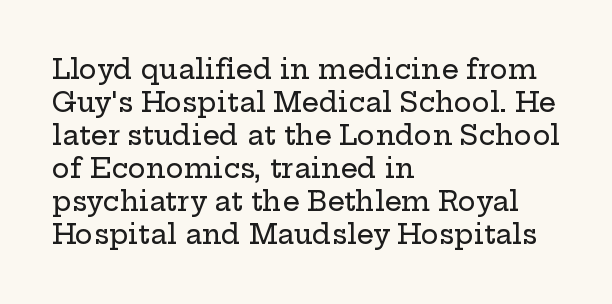
The image shows 27 px text type, upright; set left-aligned, line spacing 1.22x, normal letter spacing, not underlined.
